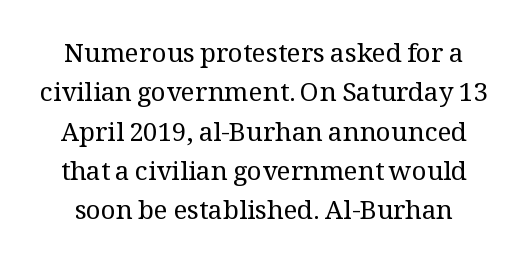
No heavy texture on the line: the type isn't bold. A bare baseline throughout the passage. When letters stand straight like this, we call the style roman or upright. Default kerning and tracking; the words read as compact shapes. The space between consecutive lines is moderate.
